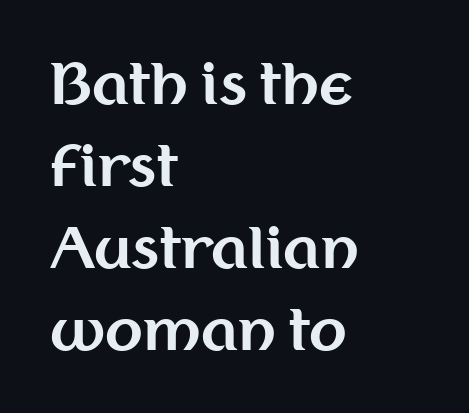
{"serif": "no", "italic": "no", "bold": "yes", "weight": "bold", "width": "normal", "stroke_contrast": "medium", "x_height": "medium", "monospaced": "no", "underline": "no", "align": "left", "line_spacing": "normal", "line_spacing_ratio": 1.49, "letter_spacing": "normal", "letter_spacing_em": 0.0, "glyph_px": 55}
